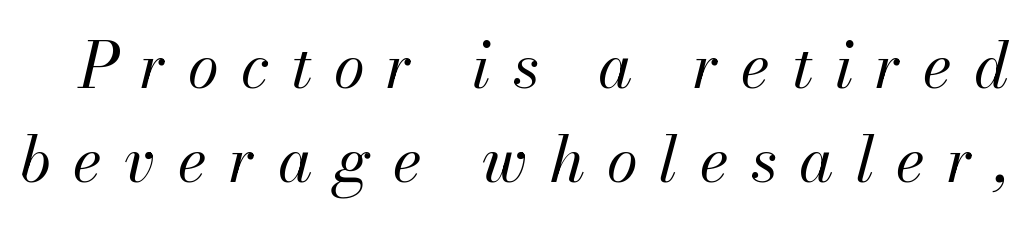
Q: Is the text bold? A: No.
Q: Is the text italic (slanted)? A: Yes, it leans right by about 13 degrees.
Q: Is the text underlined? A: No.
Q: Is the spacing between letters normal or unusually wide? A: Unusually wide.
Q: Is the spacing between lines tight, normal or loose? A: Normal.
Q: Width (condensed, normal, or wide)? A: Normal.
Q: Stroke contrast? A: Medium.
Q: x-height? A: Small.
Q: Monospaced? A: No.
